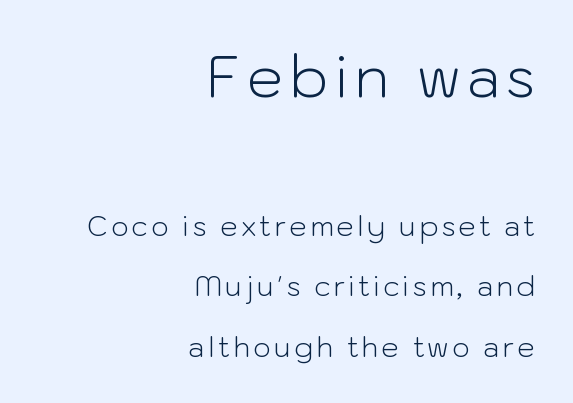
If you drew a line through each stem, it would be perfectly vertical. Underline: absent. No heavy texture on the line: the type isn't bold. Summary of vertical rhythm: relaxed, with wide interline spacing.
